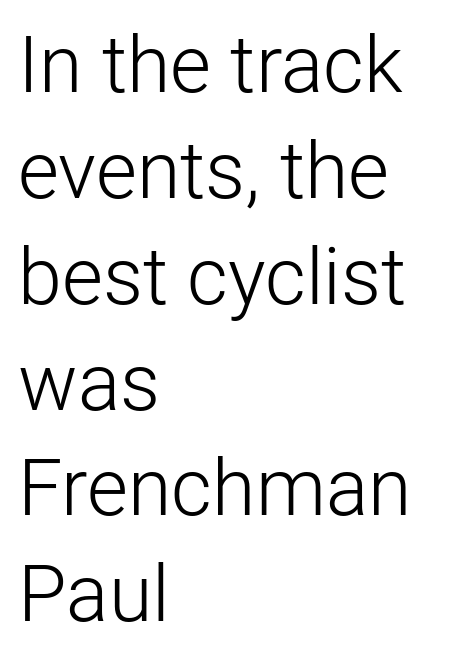
{"serif": "no", "italic": "no", "bold": "no", "weight": "light", "width": "normal", "stroke_contrast": "low", "x_height": "medium", "monospaced": "no", "underline": "no", "align": "left", "line_spacing": "normal", "line_spacing_ratio": 1.34, "letter_spacing": "normal", "letter_spacing_em": 0.0, "glyph_px": 79}
